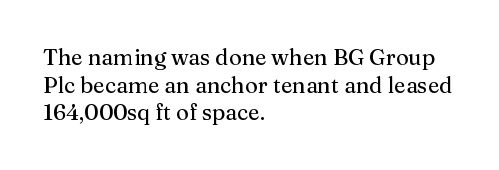
Regarding leading, the lines here are spaced in the standard way. The space beneath each line is pristine and unruled. Tracking value appears to be zero — textbook default spacing. The setting favours the left margin, as ordinary paragraphs usually do.
